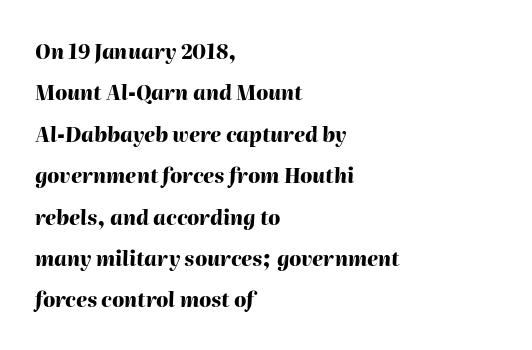
Heavy-handed strokes throughout: this text is bold. Leading: increased. You can tell it's italic because the verticals aren't actually vertical. Look at the tracking — it's just the regular setting, nothing added. Plain, unruled lines of type. Every row of glyphs begins at an identical x-position on the left.
